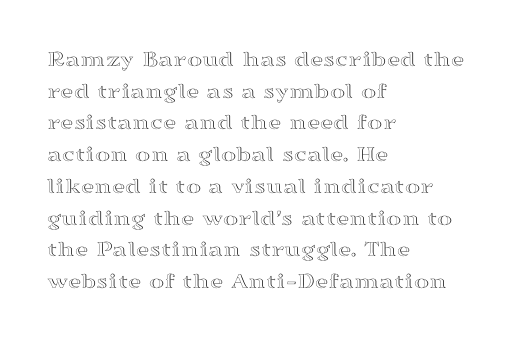
The image shows 23 px text type, upright; set left-aligned, normal line spacing (1.38x), normal letter spacing, not underlined.
